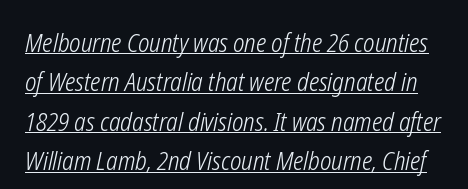
The image shows 25 px text type, italic (leaning right); set normal line spacing (1.58x), normal letter spacing, underlined.
